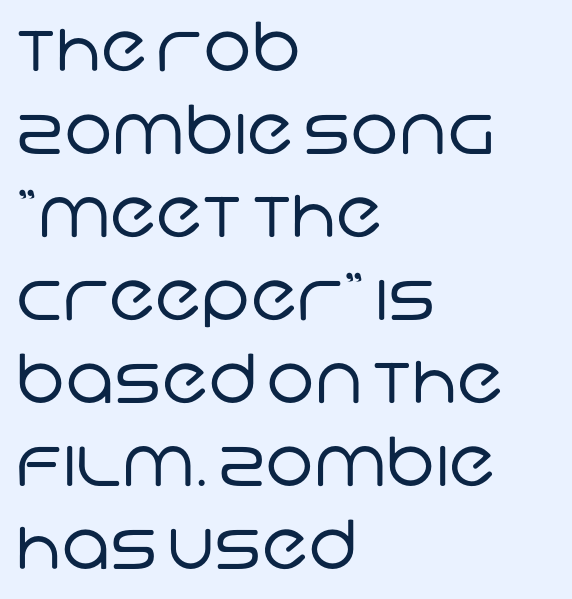
The image shows 68 px regular-weight sans-serif type; set left-aligned, line spacing 1.22x, normal letter spacing, not underlined; low stroke contrast and a large x-height.
